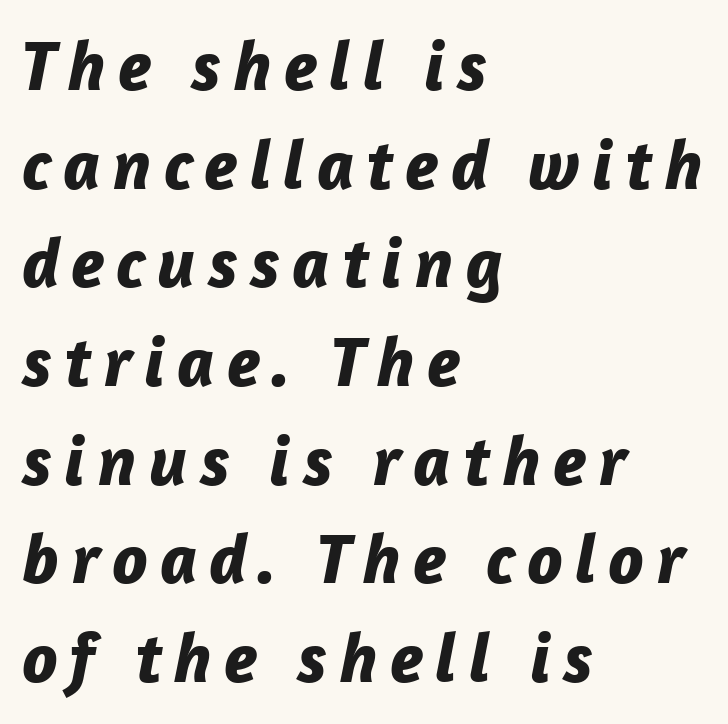
The image shows 71 px bold type, italic (leaning right); set left-aligned, normal line spacing (1.39x), not underlined; low stroke contrast and a medium x-height.
